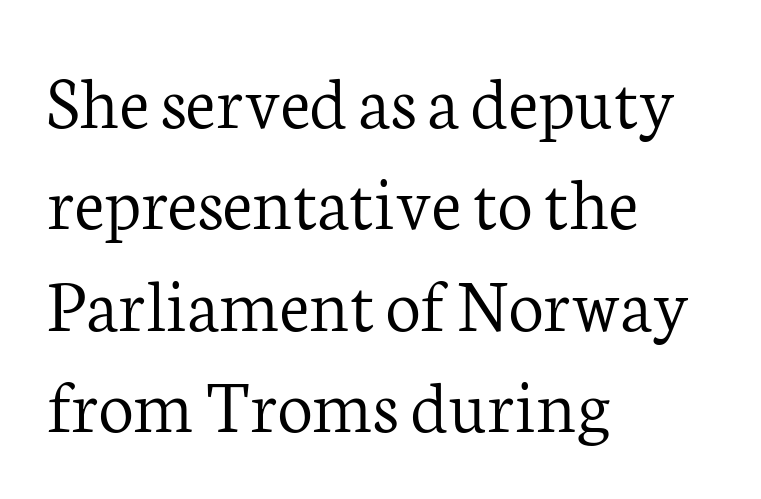
{"serif": "yes", "italic": "no", "bold": "no", "weight": "light", "width": "normal", "stroke_contrast": "low", "x_height": "medium", "monospaced": "no", "underline": "no", "align": "left", "line_spacing": "normal", "line_spacing_ratio": 1.3, "letter_spacing": "normal", "letter_spacing_em": 0.0, "glyph_px": 78}
